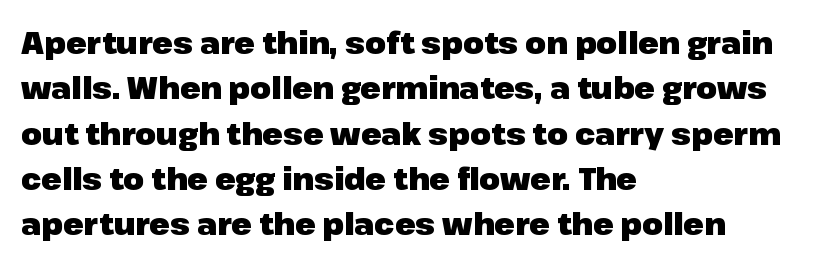
Each line starts at the same left margin while the right side varies. Stroke terminals: plain, sans-serif. Does extra space separate the letters? No, they use regular spacing. Lines of text with bare space underneath. In terms of posture, this sample is upright. This is heavy type, rendered in bold.
